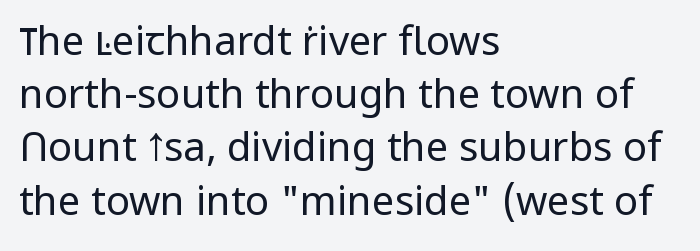
The image shows 40 px regular-weight sans-serif type, upright; set left-aligned, normal line spacing (1.33x), normal letter spacing, not underlined; low stroke contrast and a medium x-height.
